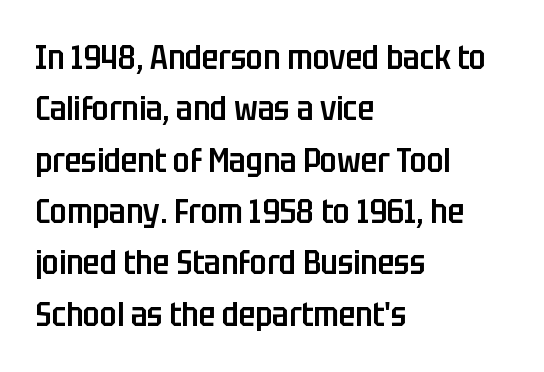
{"serif": "no", "italic": "no", "bold": "semi", "weight": "semibold", "width": "condensed", "stroke_contrast": "low", "x_height": "large", "monospaced": "no", "underline": "no", "align": "left", "line_spacing": "normal", "line_spacing_ratio": 1.51, "letter_spacing": "normal", "letter_spacing_em": 0.0, "glyph_px": 34}
